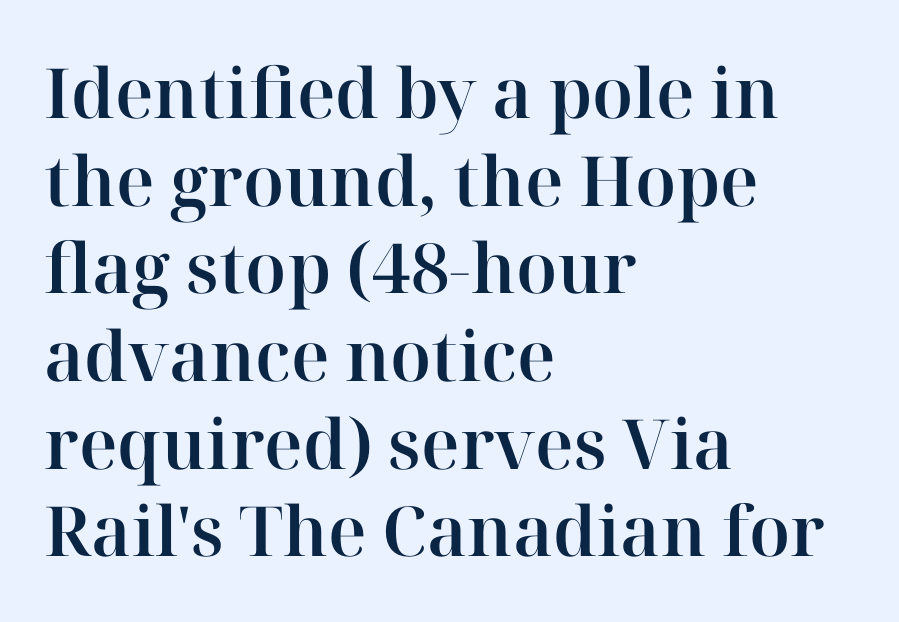
{"serif": "yes", "italic": "no", "width": "normal", "stroke_contrast": "high", "x_height": "medium", "monospaced": "no", "underline": "no", "align": "left", "line_spacing": "normal", "line_spacing_ratio": 1.27, "letter_spacing": "normal", "letter_spacing_em": 0.0, "glyph_px": 69}
